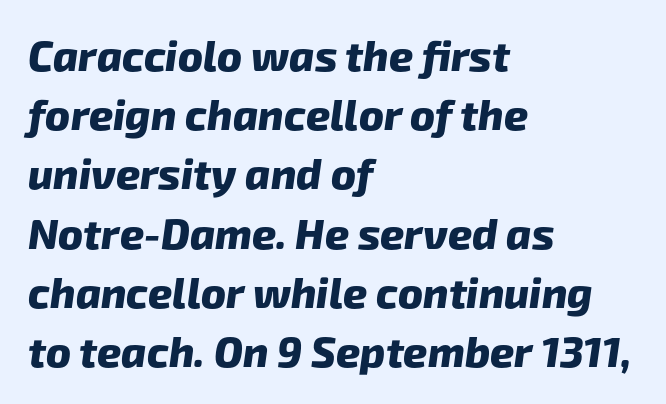
The image shows 42 px heavy sans-serif type; set left-aligned, normal line spacing (1.41x), normal letter spacing, not underlined; low stroke contrast and a medium x-height.
